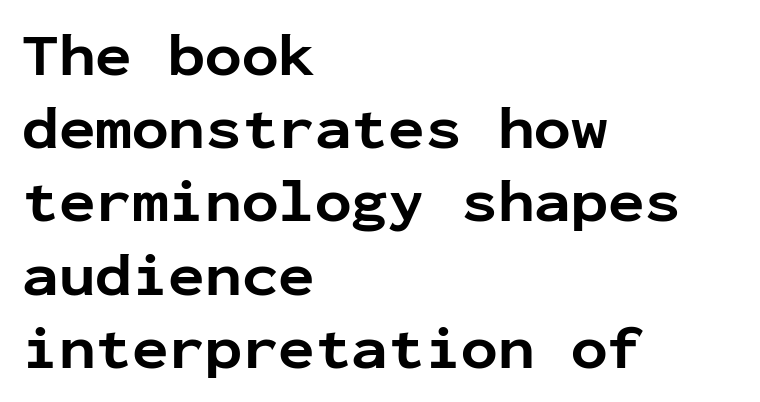
Q: Is the text bold? A: Yes.
Q: Is the text italic (slanted)? A: No, it is upright.
Q: Is the typeface a serif or a sans-serif typeface? A: Sans-serif.
Q: Is the text underlined? A: No.
Q: How is the paragraph aligned? A: Left-aligned.
Q: Is the spacing between letters normal or unusually wide? A: Normal.
Q: Width (condensed, normal, or wide)? A: Normal.
Q: Stroke contrast? A: Low.
Q: x-height? A: Medium.
Q: Monospaced? A: Yes.
